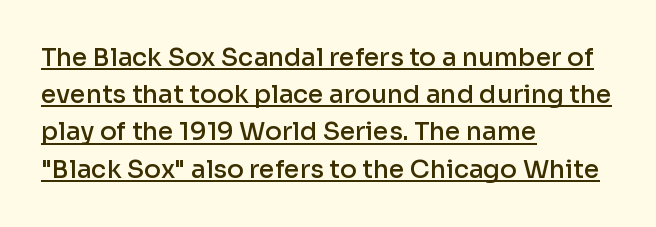
The image shows 25 px text type, upright; set left-aligned, normal line spacing (1.49x), normal letter spacing, underlined.
